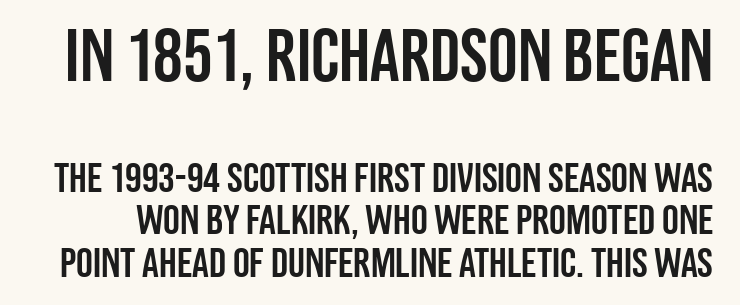
Honestly, the rows look squashed on top of each other. The designer went with a sans here, leaving each stem footless. Characters remain perfectly vertical along every line. Here the glyphs are tracked normally, forming tight word shapes. Block one is the big one; block two sits smaller underneath.
